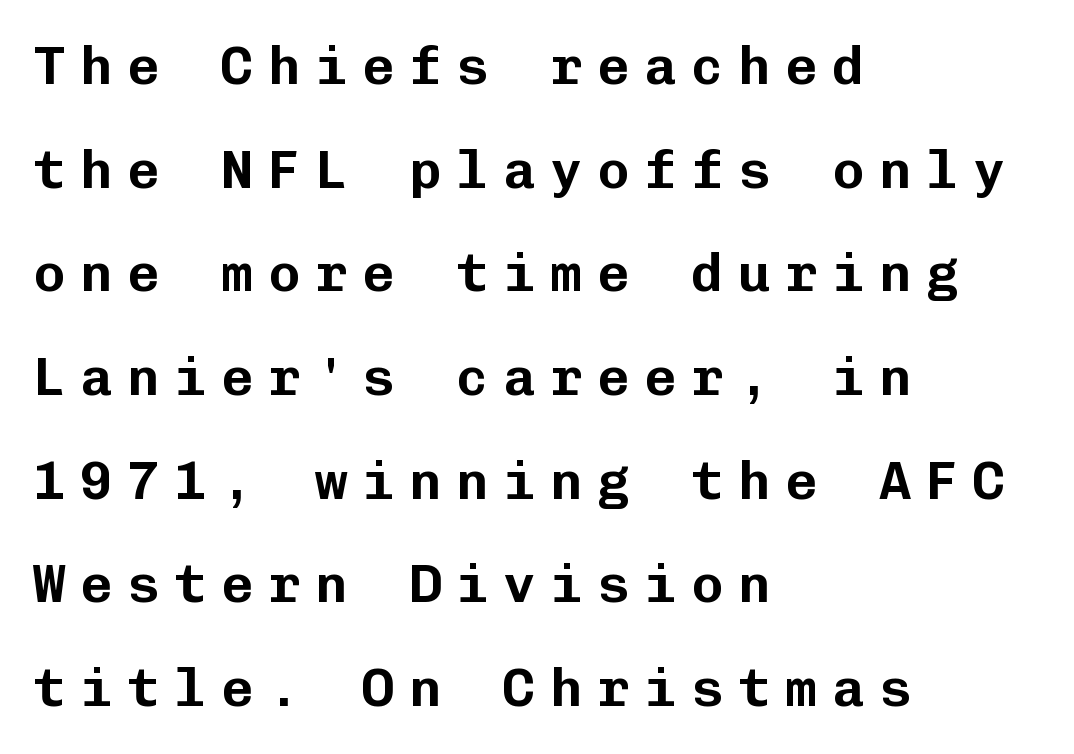
Q: Is the text italic (slanted)? A: No, it is upright.
Q: Is the typeface a serif or a sans-serif typeface? A: Sans-serif.
Q: Is the text underlined? A: No.
Q: How is the paragraph aligned? A: Left-aligned.
Q: Is the spacing between letters normal or unusually wide? A: Unusually wide.
Q: Is the spacing between lines tight, normal or loose? A: Loose.
Q: Width (condensed, normal, or wide)? A: Normal.
Q: Stroke contrast? A: Low.
Q: x-height? A: Medium.
Q: Monospaced? A: Yes.
